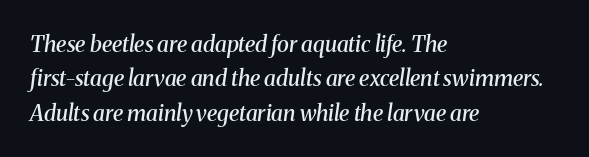
Type without underlining. The passage shown stacks its lines at a standard gap. A typesetter would mark this as italic. Its strokes are somewhat broadened, the hallmark of semibold type.
